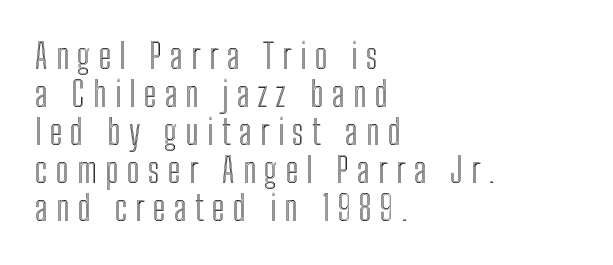
Q: Is the text italic (slanted)? A: No, it is upright.
Q: Is the text underlined? A: No.
Q: How is the paragraph aligned? A: Left-aligned.
Q: Is the spacing between letters normal or unusually wide? A: Unusually wide.
Q: Is the spacing between lines tight, normal or loose? A: Tight.
Q: Width (condensed, normal, or wide)? A: Condensed.
Q: x-height? A: Medium.
Q: Monospaced? A: No.
